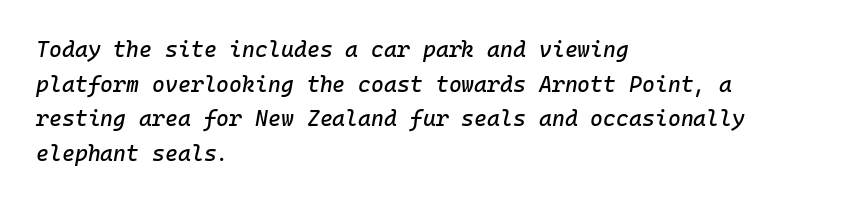
The image shows 22 px text type, italic (leaning right); set left-aligned, normal line spacing (1.57x), normal letter spacing, not underlined.
